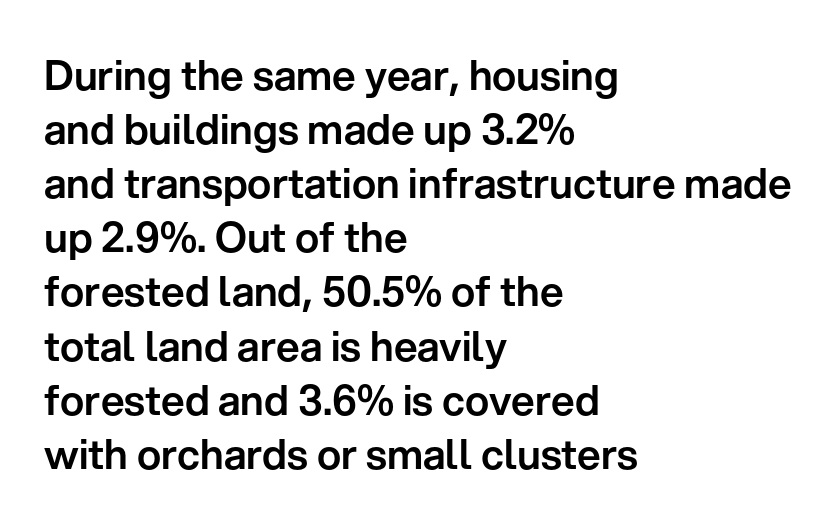
The image shows 41 px sans-serif type, upright; set left-aligned, normal line spacing (1.32x), normal letter spacing, not underlined; low stroke contrast and a medium x-height.
